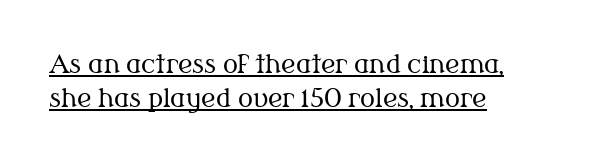
The image shows 25 px text type, upright; set left-aligned, normal line spacing (1.37x), normal letter spacing, underlined.
